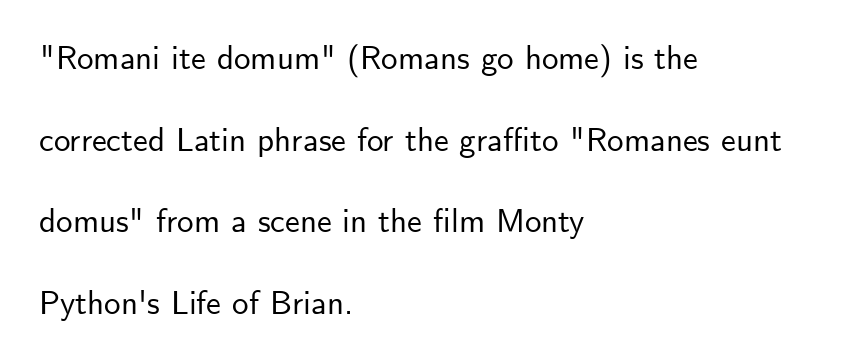
Each new line begins a long way beneath the previous one. Words float on clear page, feet unadorned. Posture: vertical. Typographically, this falls in the sans-serif category. This rendering leaves character spacing at its baseline value. Think of a printed novel: that variable character pitch is what you see here.
